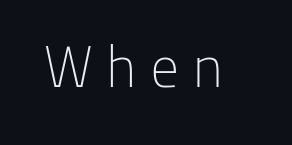
Descenders are the only things crossing below the line. Weight: not bold — regular or lighter. Looks like regular typesetting: each glyph gets only the width it needs. Upright lettering throughout. Observe the wide spacing: letters keep a clear distance from each other. The characters display no serif detailing; their extremities are plain.
